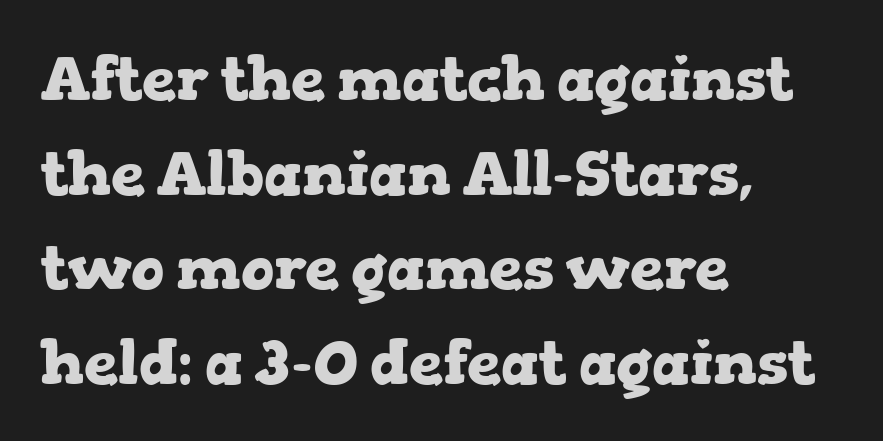
Rule under the text: the space is simply empty. Every row of glyphs begins at an identical x-position on the left. Is the letter spacing exaggerated? No — it looks like the ordinary default. Is this a fixed-width face? No — the glyphs have proportional, varying widths. A serif font was chosen for this passage. Is there much room between lines? A standard amount, neither cramped nor airy.
